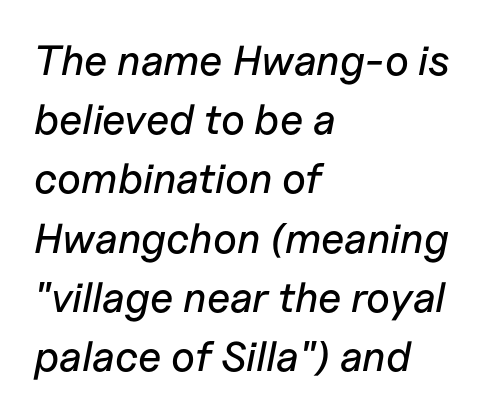
The image shows 42 px text type, italic (leaning right); set left-aligned, normal line spacing (1.41x), normal letter spacing, not underlined; low stroke contrast and a medium x-height.
